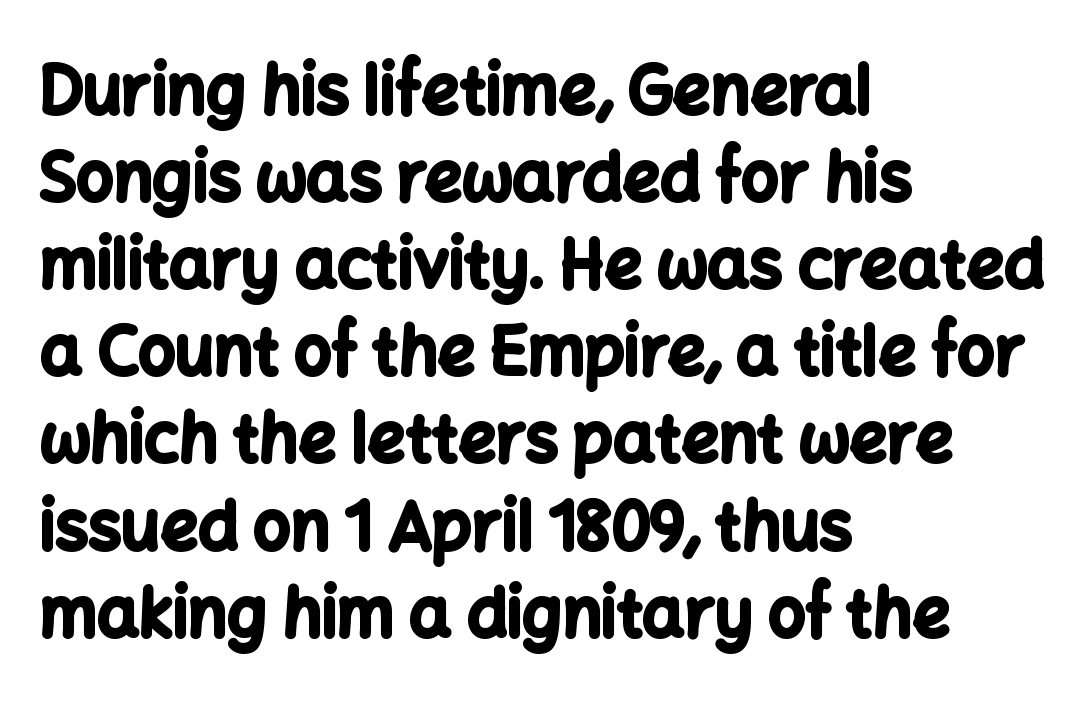
Q: Is the text bold? A: Yes.
Q: Is the text italic (slanted)? A: No, it is upright.
Q: Is the typeface a serif or a sans-serif typeface? A: Sans-serif.
Q: Is the text underlined? A: No.
Q: How is the paragraph aligned? A: Left-aligned.
Q: Is the spacing between letters normal or unusually wide? A: Normal.
Q: Is the spacing between lines tight, normal or loose? A: Normal.
Q: Width (condensed, normal, or wide)? A: Normal.
Q: Stroke contrast? A: Low.
Q: x-height? A: Medium.
Q: Monospaced? A: No.
